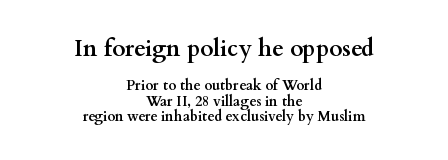
Q: Is the text bold? A: Yes.
Q: Is the text italic (slanted)? A: No, it is upright.
Q: Is the text underlined? A: No.
Q: How is the paragraph aligned? A: Centered.
Q: Is the spacing between letters normal or unusually wide? A: Normal.
Q: Is the spacing between lines tight, normal or loose? A: Tight.
Q: Which block of text is set in a larger size, the first (top) or the second (bottom)? A: The first (top) one.
